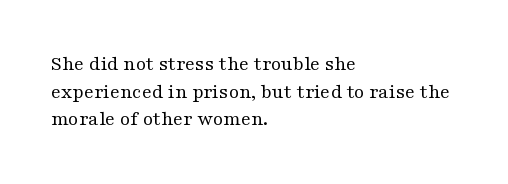
{"italic": "no", "bold": "no", "underline": "no", "align": "left", "line_spacing": "normal", "line_spacing_ratio": 1.31, "letter_spacing": "normal", "letter_spacing_em": 0.0, "glyph_px": 21}
